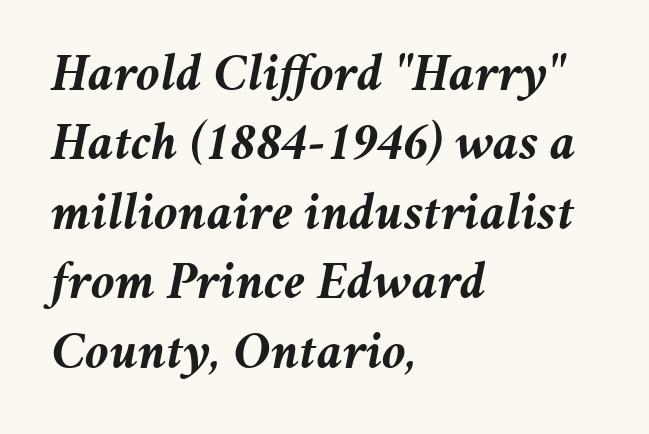
{"italic": "yes", "lean": "right", "slant_degrees": 11, "bold": "yes", "weight": "semibold", "width": "normal", "stroke_contrast": "medium", "x_height": "medium", "monospaced": "no", "underline": "no", "align": "left", "line_spacing": "normal", "line_spacing_ratio": 1.31, "letter_spacing": "normal", "letter_spacing_em": 0.0, "glyph_px": 53}
